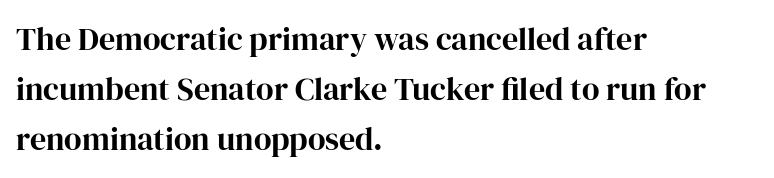
The image shows 32 px bold serif type, upright; set left-aligned, normal line spacing (1.57x), normal letter spacing, not underlined; high stroke contrast and a medium x-height.
